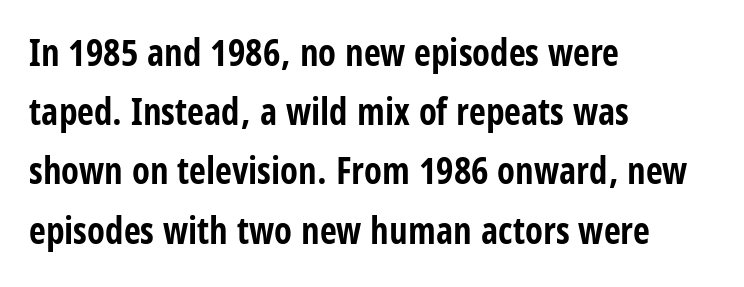
Type without underlining. The letters are bold, with thick, heavy strokes. If you measured baseline to baseline, you'd find a middling distance. Nope, no serifs anywhere on these letters. Spacing verdict: proportional, widths tailored to each character. Every stem runs plumb, perpendicular to the baseline.
